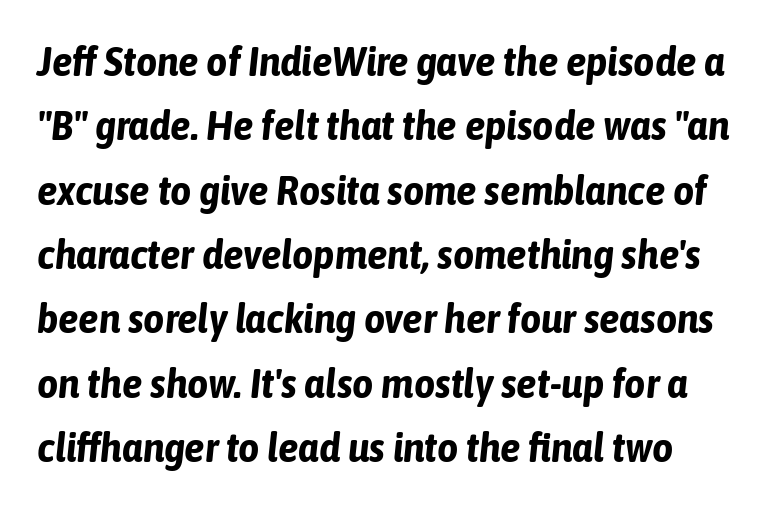
Q: Is the text bold? A: Yes.
Q: Is the text italic (slanted)? A: Yes, it leans right by about 6 degrees.
Q: Is the text underlined? A: No.
Q: How is the paragraph aligned? A: Left-aligned.
Q: Is the spacing between letters normal or unusually wide? A: Normal.
Q: Is the spacing between lines tight, normal or loose? A: Normal.
Q: Width (condensed, normal, or wide)? A: Condensed.
Q: Stroke contrast? A: Low.
Q: x-height? A: Medium.
Q: Monospaced? A: No.
